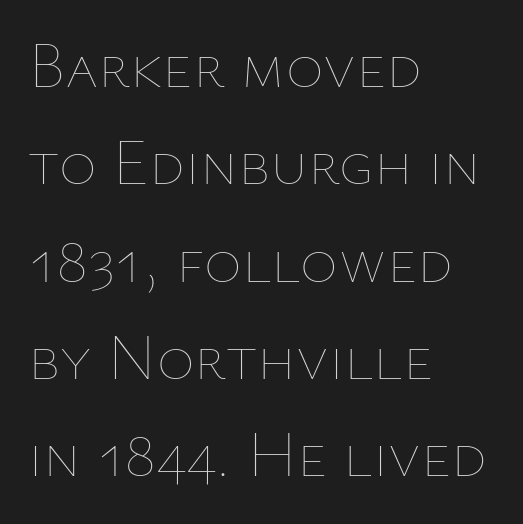
The image shows 64 px thin type, upright; set left-aligned, normal line spacing (1.52x), normal letter spacing, not underlined; low stroke contrast and a medium x-height.
